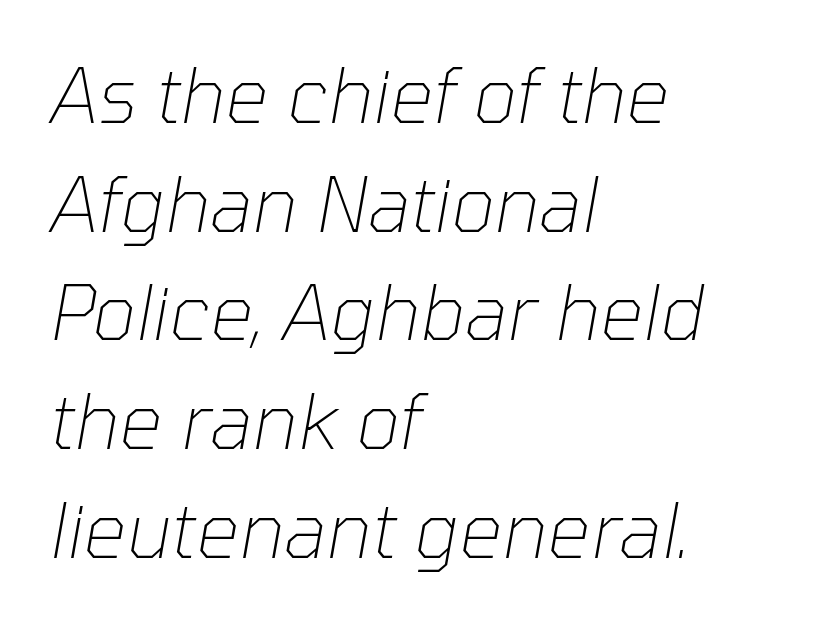
The whole block is typeset with a tilt. Is there much room between lines? A standard amount, neither cramped nor airy. Reading down the block, your eye returns to a fixed left position each line. Weight: in the light-to-regular range. Between one letter and the next there's only the usual sliver of space.
